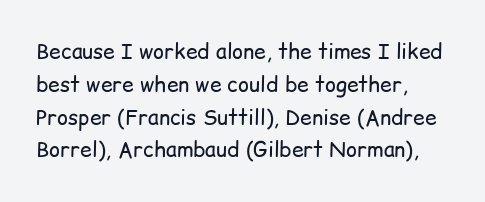
No italicization has been applied; the sample stays upright. Rows of type keep a routine distance in the vertical direction. Bare-footed words on every line. Tracking here is standard; glyphs follow each other at the usual distance. No extra ink here — the face is not bold.
